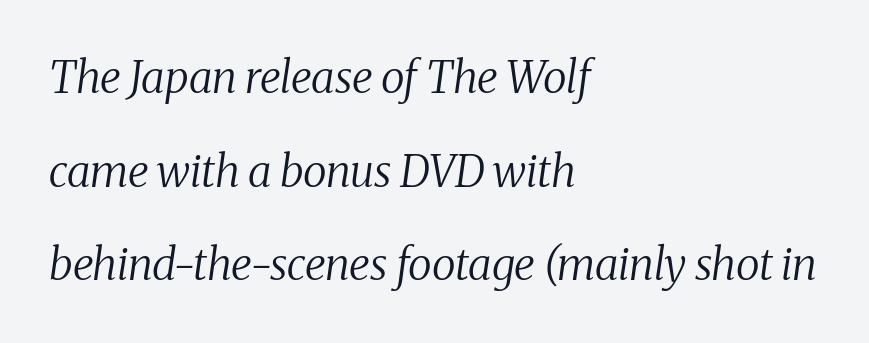
The image shows 44 px regular-weight serif type, italic (leaning right); set left-aligned, loose line spacing (2.13x), normal letter spacing, not underlined; medium stroke contrast and a medium x-height.
